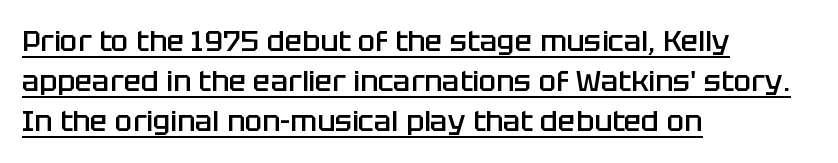
Q: Is the text bold? A: Semi-bold.
Q: Is the text italic (slanted)? A: No, it is upright.
Q: Is the typeface a serif or a sans-serif typeface? A: Sans-serif.
Q: Is the text underlined? A: Yes.
Q: How is the paragraph aligned? A: Left-aligned.
Q: Is the spacing between letters normal or unusually wide? A: Normal.
Q: Is the spacing between lines tight, normal or loose? A: Normal.
Q: Width (condensed, normal, or wide)? A: Normal.
Q: Stroke contrast? A: Low.
Q: x-height? A: Large.
Q: Monospaced? A: No.
